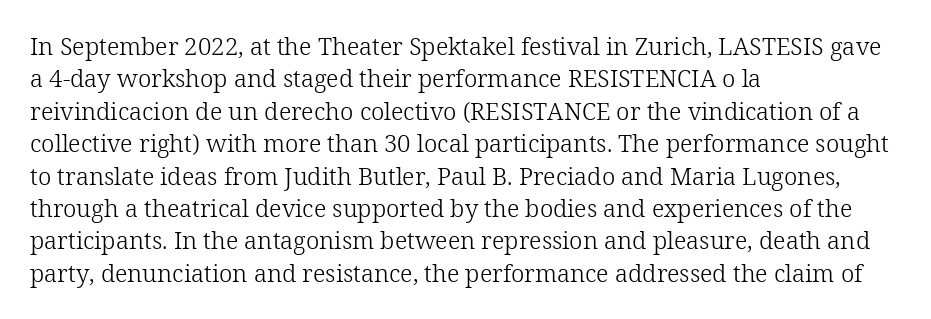
The image shows 24 px text type, upright; set left-aligned, normal line spacing (1.35x), normal letter spacing, not underlined.
